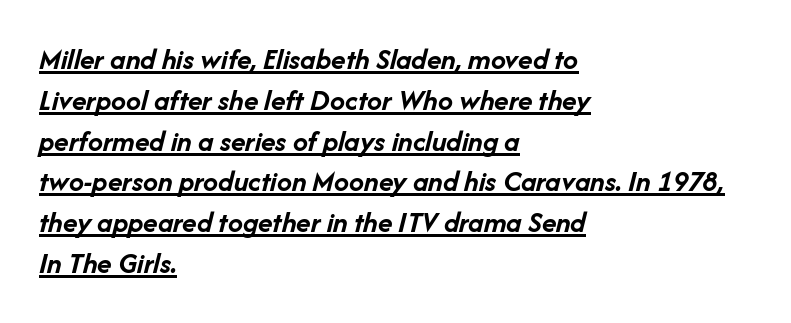
{"italic": "yes", "lean": "right", "slant_degrees": 14, "bold": "yes", "weight": "semibold", "width": "normal", "stroke_contrast": "low", "x_height": "medium", "monospaced": "no", "underline": "yes", "align": "left", "line_spacing": "normal", "line_spacing_ratio": 1.36, "letter_spacing": "normal", "letter_spacing_em": 0.0, "glyph_px": 30}
